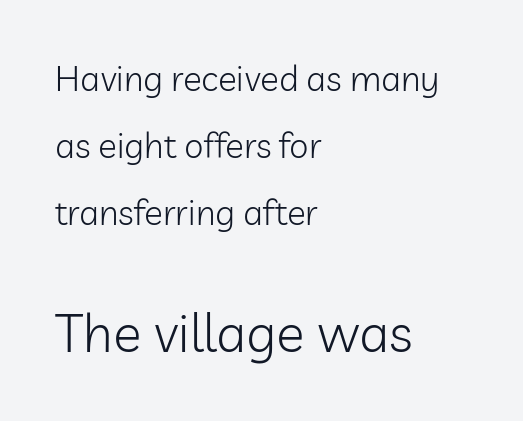
Q: Is the text bold? A: No.
Q: Is the text italic (slanted)? A: No, it is upright.
Q: Is the typeface a serif or a sans-serif typeface? A: Sans-serif.
Q: Is the text underlined? A: No.
Q: How is the paragraph aligned? A: Left-aligned.
Q: Is the spacing between letters normal or unusually wide? A: Normal.
Q: Is the spacing between lines tight, normal or loose? A: Loose.
Q: Which block of text is set in a larger size, the first (top) or the second (bottom)? A: The second (bottom) one.
Q: Width (condensed, normal, or wide)? A: Normal.
Q: Stroke contrast? A: Low.
Q: x-height? A: Medium.
Q: Monospaced? A: No.
